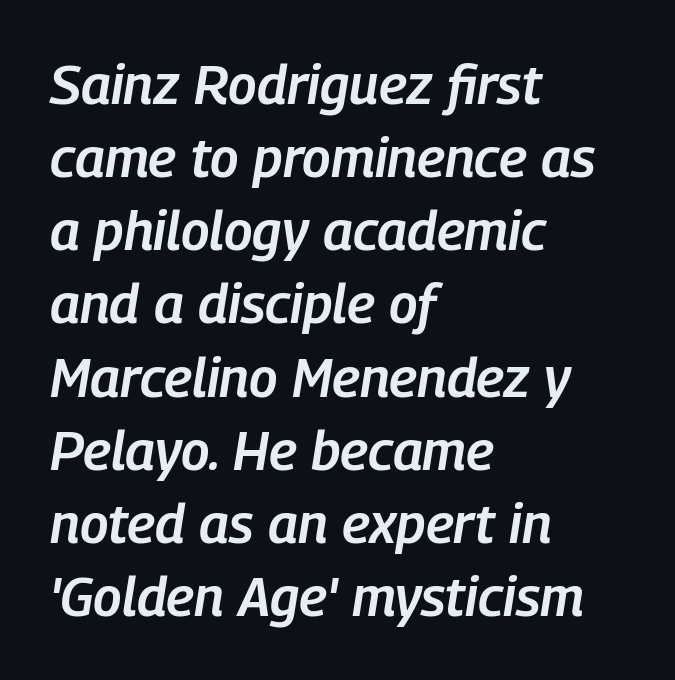
Semibold letterforms, between regular and bold. The words here are not underlined. These lines sit exactly where default settings would place them. Short note: letters normally spaced.
